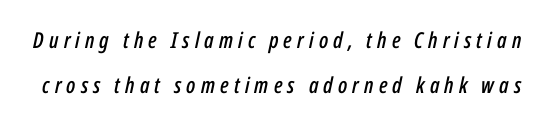
{"italic": "yes", "lean": "right", "slant_degrees": 12, "underline": "no", "line_spacing": "loose", "line_spacing_ratio": 2.06, "letter_spacing": "wide", "letter_spacing_em": 0.23, "glyph_px": 22}
